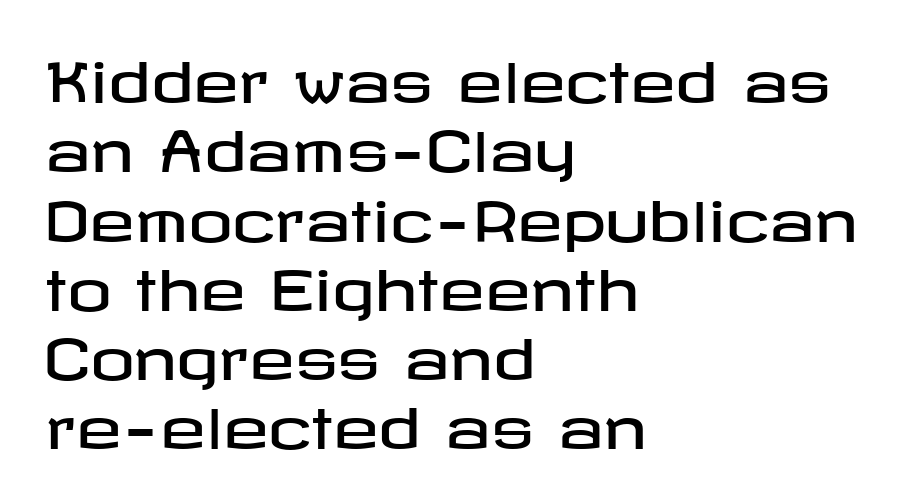
Q: Is the text italic (slanted)? A: No, it is upright.
Q: Is the typeface a serif or a sans-serif typeface? A: Sans-serif.
Q: Is the text underlined? A: No.
Q: How is the paragraph aligned? A: Left-aligned.
Q: Is the spacing between letters normal or unusually wide? A: Normal.
Q: Is the spacing between lines tight, normal or loose? A: Normal.
Q: Width (condensed, normal, or wide)? A: Wide.
Q: Stroke contrast? A: Low.
Q: x-height? A: Medium.
